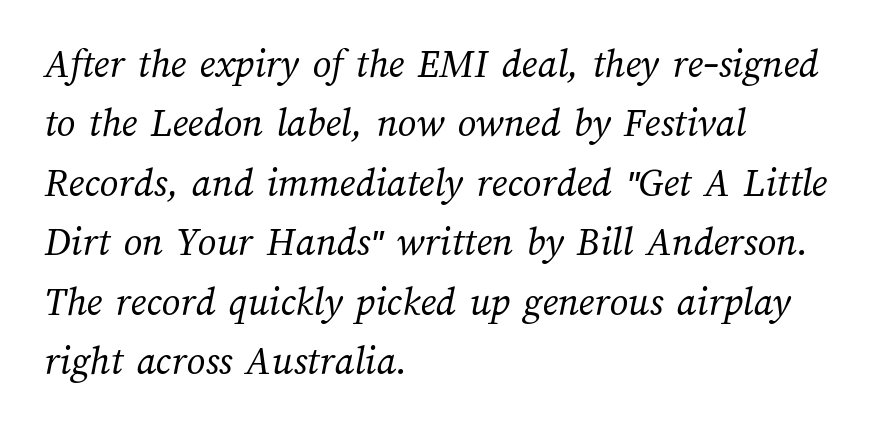
The image shows 41 px regular-weight type; set left-aligned, normal line spacing (1.45x), normal letter spacing, not underlined; medium stroke contrast and a medium x-height.
